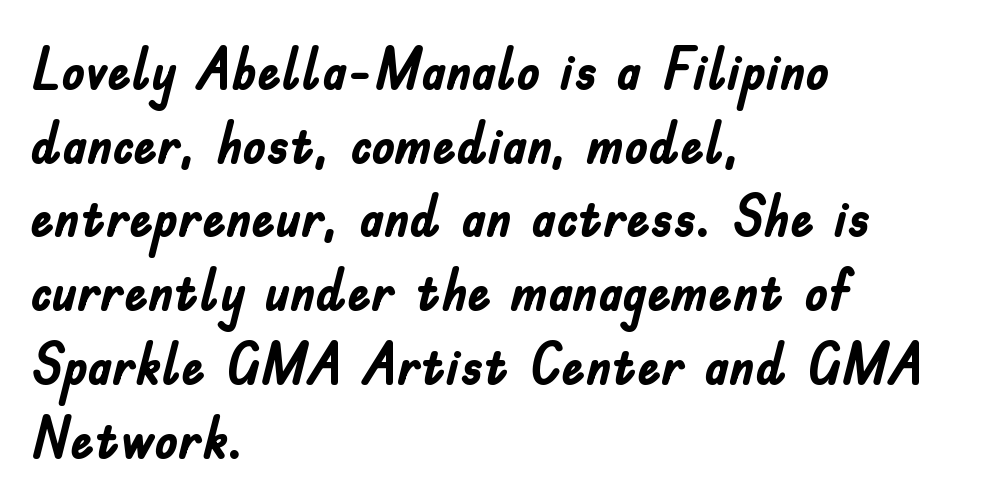
Q: Is the text bold? A: Yes.
Q: Is the text italic (slanted)? A: Yes.
Q: Is the typeface a serif or a sans-serif typeface? A: Sans-serif.
Q: Is the text underlined? A: No.
Q: How is the paragraph aligned? A: Left-aligned.
Q: Is the spacing between letters normal or unusually wide? A: Normal.
Q: Is the spacing between lines tight, normal or loose? A: Normal.
Q: Width (condensed, normal, or wide)? A: Condensed.
Q: Stroke contrast? A: Low.
Q: x-height? A: Small.
Q: Monospaced? A: No.
